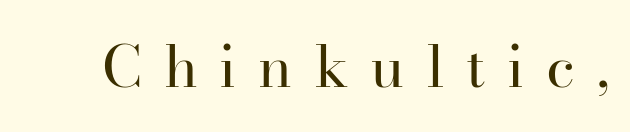
Old-style or modern, the face here clearly has serifs. Ascenders rise straight up at ninety degrees. Type without underlining. Look at the tracking — it's clearly loosened, letters drifting apart.
